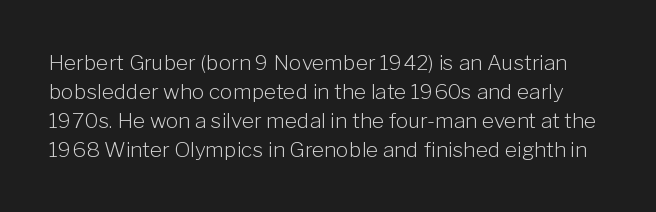
Q: Is the text bold? A: No.
Q: Is the text italic (slanted)? A: No, it is upright.
Q: Is the text underlined? A: No.
Q: Is the spacing between letters normal or unusually wide? A: Normal.
Q: Is the spacing between lines tight, normal or loose? A: Normal.
